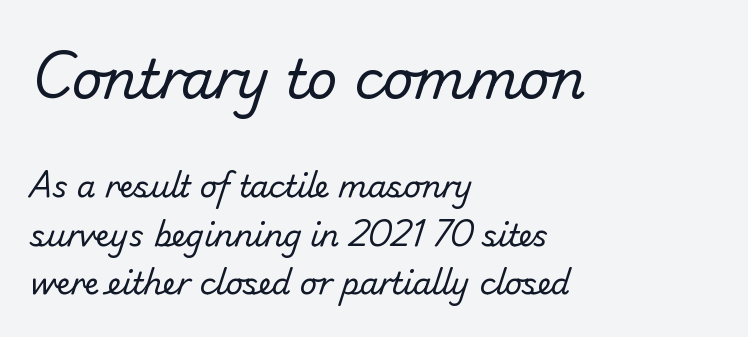
Glyph-to-glyph distance matches everyday printed text. Vertical stems look standard width or narrower in stroke. The rendering shrinks the type as you move from the upper chunk to the lower. Proportional: the letters do not fall into vertical columns.
